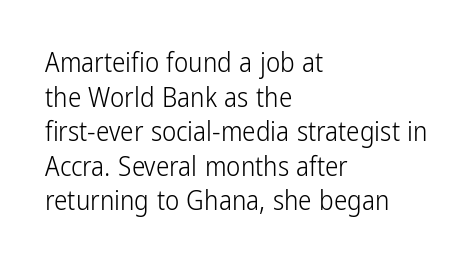
{"italic": "no", "bold": "no", "underline": "no", "align": "left", "line_spacing": "normal", "line_spacing_ratio": 1.28, "letter_spacing": "normal", "letter_spacing_em": 0.0, "glyph_px": 27}
